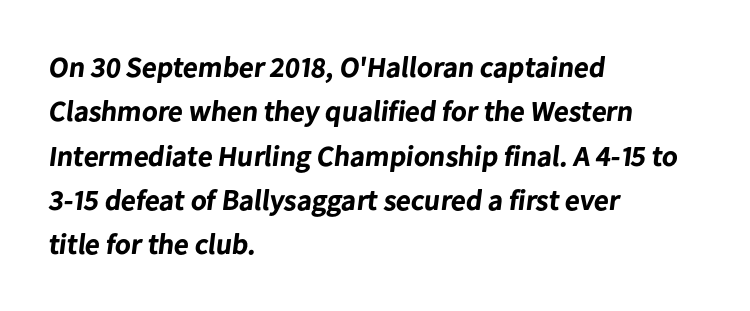
The image shows 29 px bold sans-serif type; set left-aligned, normal line spacing (1.53x), normal letter spacing, not underlined; low stroke contrast and a medium x-height.
